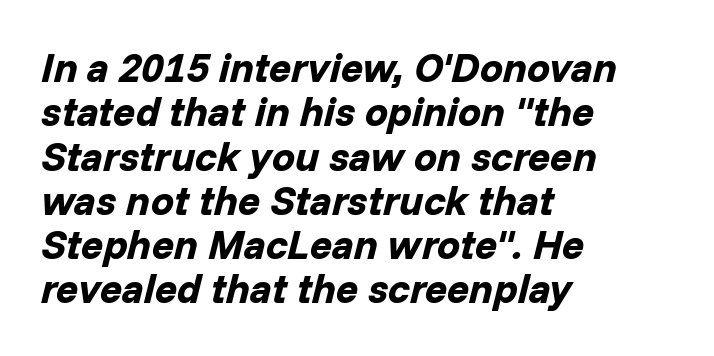
The image shows 41 px bold type, italic (leaning right); set left-aligned, tight line spacing (1.08x), normal letter spacing, not underlined; low stroke contrast and a medium x-height.
